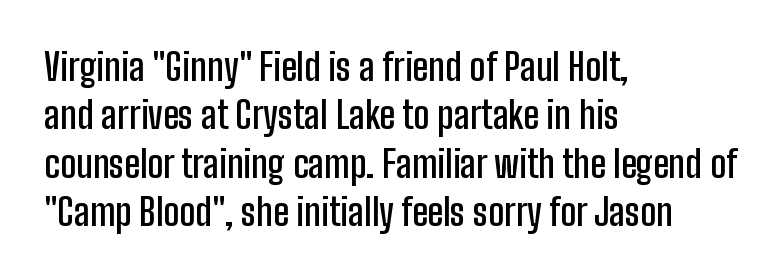
Q: Is the text bold? A: Semi-bold.
Q: Is the text italic (slanted)? A: No, it is upright.
Q: Is the typeface a serif or a sans-serif typeface? A: Sans-serif.
Q: Is the text underlined? A: No.
Q: How is the paragraph aligned? A: Left-aligned.
Q: Is the spacing between letters normal or unusually wide? A: Normal.
Q: Is the spacing between lines tight, normal or loose? A: Normal.
Q: Width (condensed, normal, or wide)? A: Condensed.
Q: Stroke contrast? A: Low.
Q: x-height? A: Medium.
Q: Monospaced? A: No.
